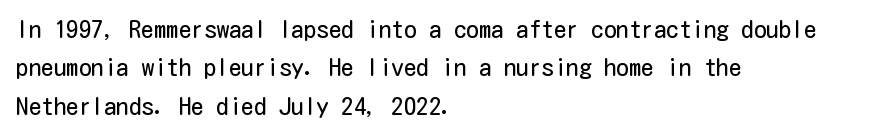
{"italic": "no", "bold": "no", "underline": "no", "align": "left", "line_spacing": "normal", "line_spacing_ratio": 1.54, "letter_spacing": "normal", "letter_spacing_em": 0.0, "glyph_px": 25}
